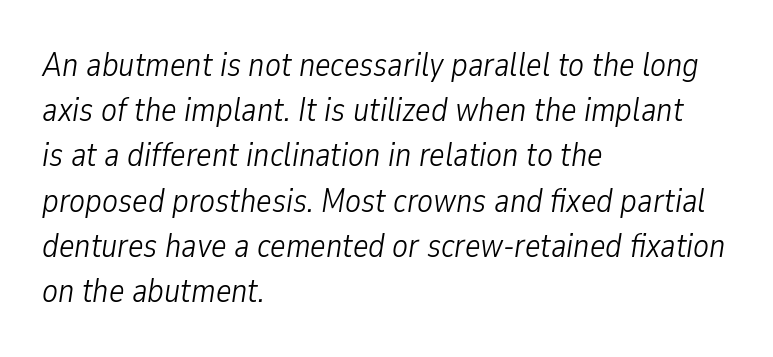
Interline gaps are of average width in this sample. What stands out about the letter spacing? Nothing — it is the standard amount. Would a proofreader flag this as italicized? Yes. Every row of glyphs begins at an identical x-position on the left. Check the space under the baseline: it is left empty.
